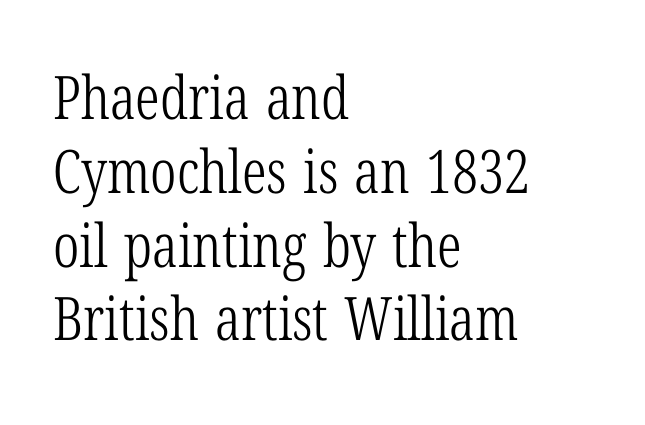
Q: Is the text bold? A: No.
Q: Is the text italic (slanted)? A: No, it is upright.
Q: Is the typeface a serif or a sans-serif typeface? A: Serif.
Q: Is the text underlined? A: No.
Q: How is the paragraph aligned? A: Left-aligned.
Q: Is the spacing between letters normal or unusually wide? A: Normal.
Q: Width (condensed, normal, or wide)? A: Condensed.
Q: Stroke contrast? A: Low.
Q: x-height? A: Medium.
Q: Monospaced? A: No.
